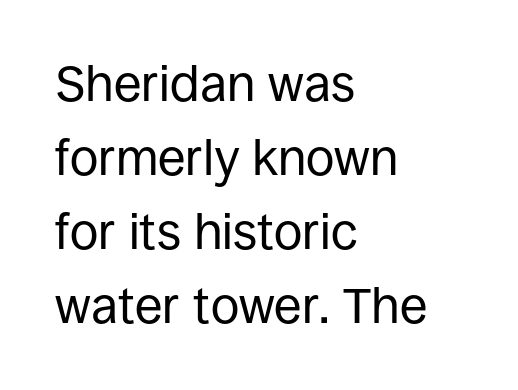
The image shows 50 px regular-weight sans-serif type, upright; set left-aligned, normal line spacing (1.48x), normal letter spacing, not underlined; low stroke contrast and a large x-height.
